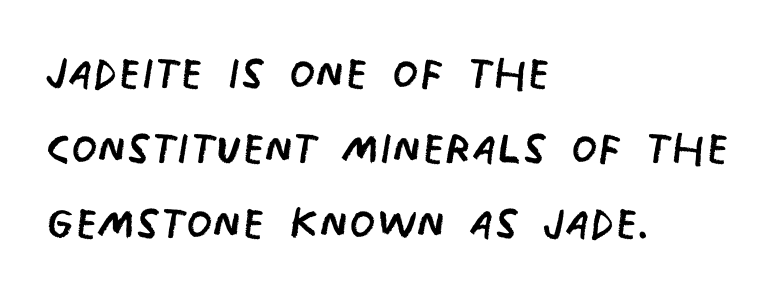
Q: Is the text bold? A: No.
Q: Is the typeface a serif or a sans-serif typeface? A: Sans-serif.
Q: Is the text underlined? A: No.
Q: How is the paragraph aligned? A: Left-aligned.
Q: Is the spacing between letters normal or unusually wide? A: Normal.
Q: Is the spacing between lines tight, normal or loose? A: Normal.
Q: Width (condensed, normal, or wide)? A: Condensed.
Q: Stroke contrast? A: Low.
Q: x-height? A: Large.
Q: Monospaced? A: No.
